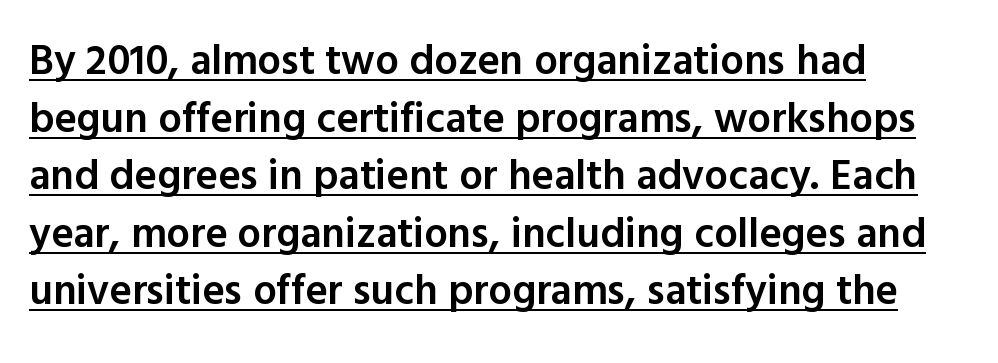
The image shows 42 px semibold sans-serif type, upright; set left-aligned, normal line spacing (1.37x), normal letter spacing, underlined; a medium x-height.
